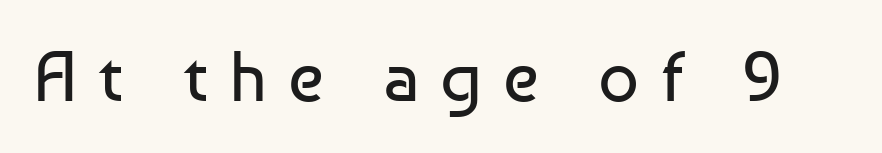
The image shows 71 px regular-weight sans-serif type, upright; set unusually wide letter spacing (+0.3 em), not underlined; low stroke contrast and a medium x-height.
